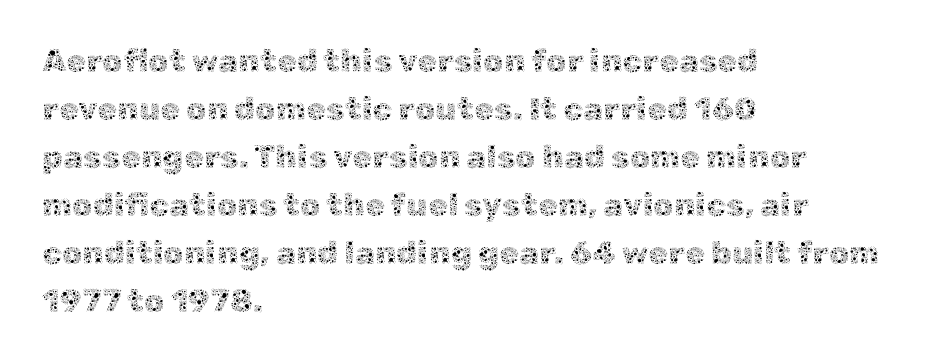
Q: Is the text bold? A: No.
Q: Is the text italic (slanted)? A: No, it is upright.
Q: Is the text underlined? A: No.
Q: How is the paragraph aligned? A: Left-aligned.
Q: Is the spacing between letters normal or unusually wide? A: Normal.
Q: Is the spacing between lines tight, normal or loose? A: Normal.
Q: Width (condensed, normal, or wide)? A: Normal.
Q: x-height? A: Medium.
Q: Monospaced? A: No.
